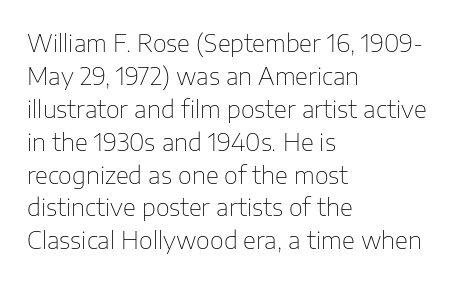
{"italic": "no", "bold": "no", "underline": "no", "align": "left", "line_spacing": "normal", "line_spacing_ratio": 1.37, "letter_spacing": "normal", "letter_spacing_em": 0.0, "glyph_px": 24}
